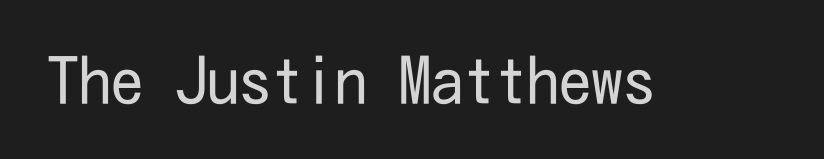
Is this a sans? Yes — the strokes have no serifs. Does extra space separate the letters? No, they use regular spacing. The foot of each line stays bare and open. The specimen reads as upright at a glance.
